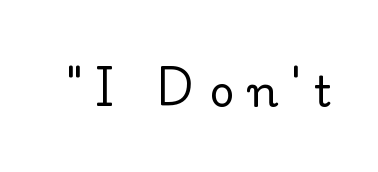
Observe the serifs anchoring each vertical stroke in this sample. No extra ink here — the face is not bold. Beneath every word, the page is bare. These lines were composed using upright roman letters. Think of a printed novel: that variable character pitch is what you see here. The tracking jumps out immediately: characters are airy and widely separated.
